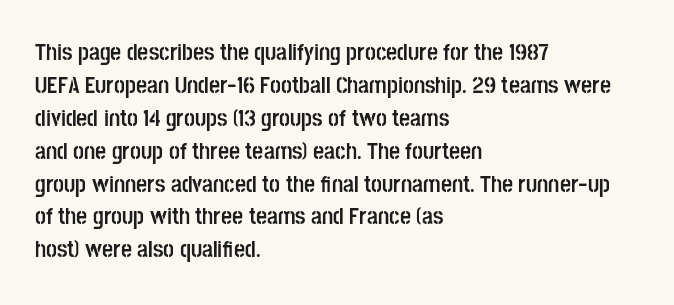
The image shows 24 px bold type, upright; set left-aligned, normal line spacing (1.37x), normal letter spacing, not underlined.
